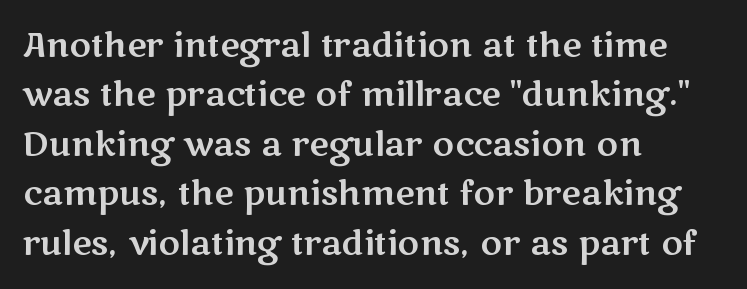
The image shows 33 px wide sans-serif type, upright; set left-aligned, normal line spacing (1.5x), normal letter spacing, not underlined; medium stroke contrast and a medium x-height.
